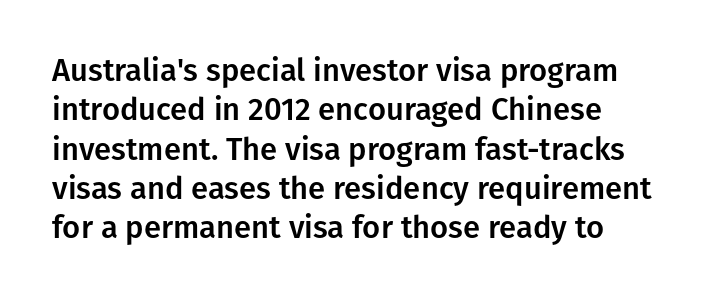
The image shows 31 px sans-serif type, upright; set normal line spacing (1.27x), normal letter spacing, not underlined; low stroke contrast and a medium x-height.
